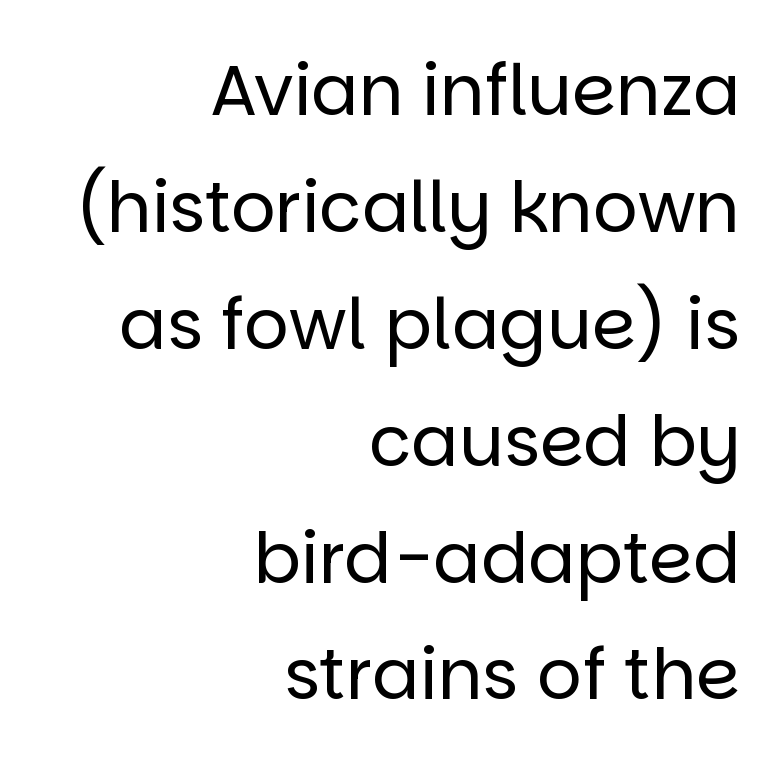
Q: Is the text bold? A: No.
Q: Is the text italic (slanted)? A: No, it is upright.
Q: Is the typeface a serif or a sans-serif typeface? A: Sans-serif.
Q: Is the text underlined? A: No.
Q: How is the paragraph aligned? A: Right-aligned.
Q: Is the spacing between letters normal or unusually wide? A: Normal.
Q: Is the spacing between lines tight, normal or loose? A: Normal.
Q: Width (condensed, normal, or wide)? A: Normal.
Q: Stroke contrast? A: Low.
Q: x-height? A: Large.
Q: Monospaced? A: No.
